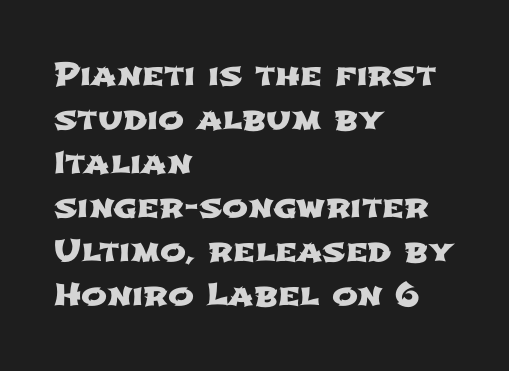
The image shows 31 px wide sans-serif type; set left-aligned, normal line spacing (1.42x), normal letter spacing, not underlined; low stroke contrast and a medium x-height.
